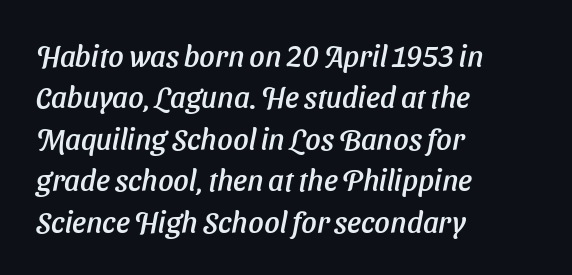
Q: Is the text italic (slanted)? A: Yes, it leans right by about 11 degrees.
Q: Is the text underlined? A: No.
Q: How is the paragraph aligned? A: Left-aligned.
Q: Is the spacing between letters normal or unusually wide? A: Normal.
Q: Is the spacing between lines tight, normal or loose? A: Normal.
Q: Width (condensed, normal, or wide)? A: Normal.
Q: Stroke contrast? A: Low.
Q: x-height? A: Medium.
Q: Monospaced? A: No.
